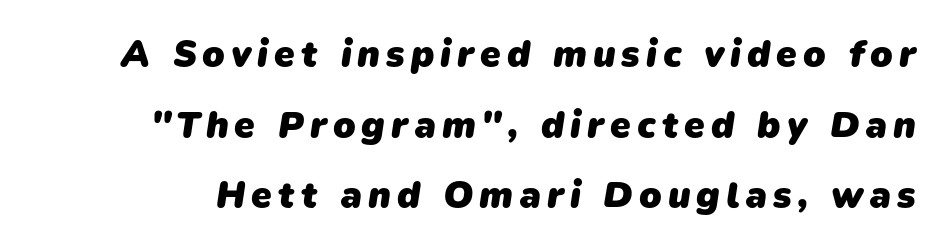
The image shows 37 px heavy sans-serif type; set loose line spacing (1.91x), not underlined; low stroke contrast and a medium x-height.
